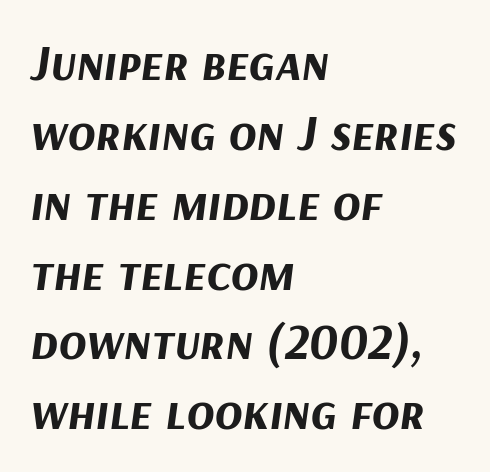
{"italic": "yes", "lean": "right", "slant_degrees": 9, "bold": "yes", "weight": "bold", "width": "normal", "stroke_contrast": "medium", "x_height": "medium", "monospaced": "no", "underline": "no", "align": "left", "line_spacing": "normal", "line_spacing_ratio": 1.37, "letter_spacing": "normal", "letter_spacing_em": 0.0, "glyph_px": 51}
